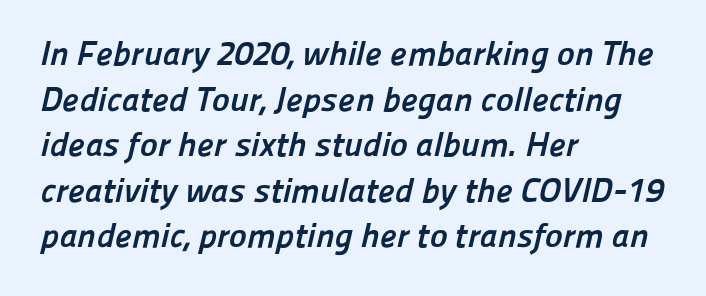
Q: Is the text bold? A: Yes.
Q: Is the typeface a serif or a sans-serif typeface? A: Sans-serif.
Q: Is the text underlined? A: No.
Q: How is the paragraph aligned? A: Left-aligned.
Q: Is the spacing between letters normal or unusually wide? A: Normal.
Q: Is the spacing between lines tight, normal or loose? A: Normal.
Q: Width (condensed, normal, or wide)? A: Normal.
Q: Stroke contrast? A: Low.
Q: x-height? A: Medium.
Q: Monospaced? A: No.
